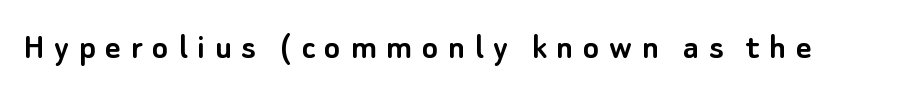
Q: Is the text italic (slanted)? A: No, it is upright.
Q: Is the typeface a serif or a sans-serif typeface? A: Sans-serif.
Q: Is the text underlined? A: No.
Q: Is the spacing between letters normal or unusually wide? A: Unusually wide.
Q: Width (condensed, normal, or wide)? A: Normal.
Q: Stroke contrast? A: Low.
Q: x-height? A: Small.
Q: Monospaced? A: No.
